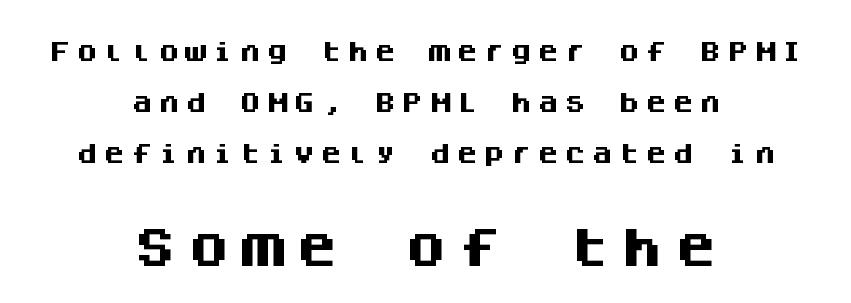
A roman cut, with each character standing at attention. Airy leading. This sample is center-justified, so both line endings float freely. Any mark beneath the type? The region is blank. Which chunk is bigger? The second one — the bottom block dwarfs the top.
